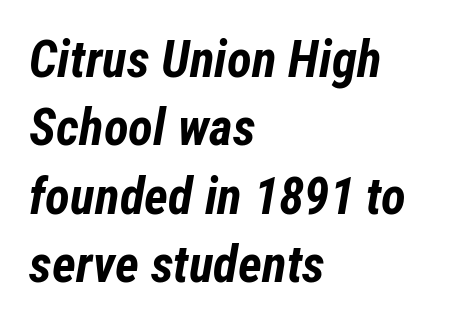
The image shows 51 px bold, condensed type, italic (leaning right); set left-aligned, normal line spacing (1.34x), normal letter spacing, not underlined; low stroke contrast and a medium x-height.
